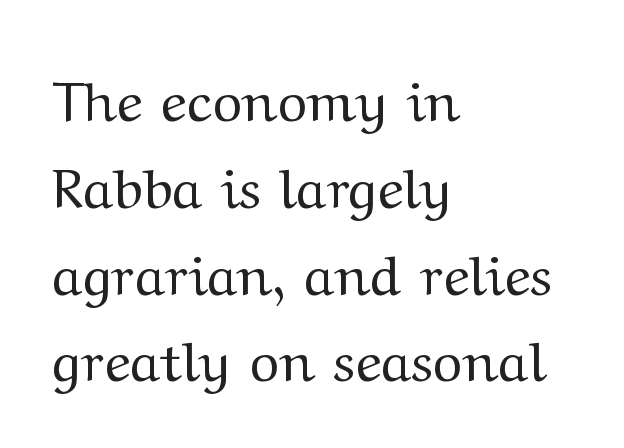
The image shows 56 px regular-weight, wide serif type, upright; set left-aligned, normal line spacing (1.55x), normal letter spacing, not underlined; medium stroke contrast and a medium x-height.
